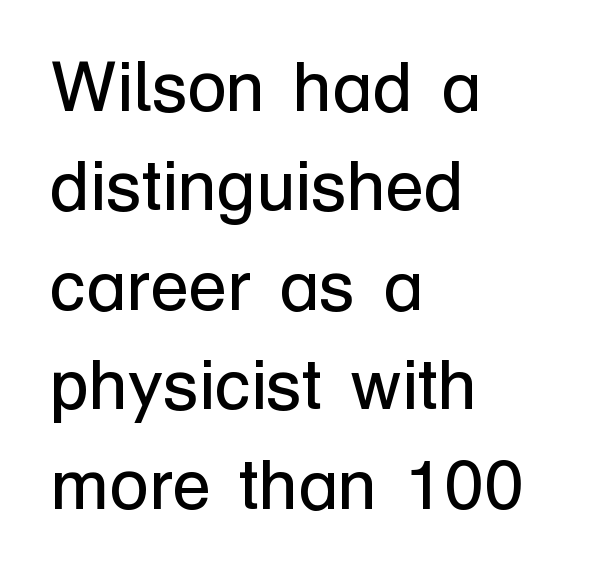
The image shows 71 px regular-weight sans-serif type, upright; set left-aligned, normal line spacing (1.4x), normal letter spacing, not underlined; low stroke contrast and a medium x-height.
